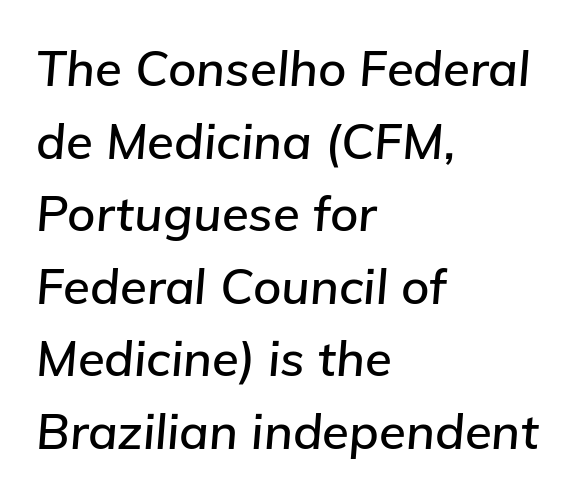
{"italic": "yes", "lean": "right", "slant_degrees": 5, "width": "normal", "stroke_contrast": "low", "x_height": "medium", "monospaced": "no", "underline": "no", "align": "left", "line_spacing": "normal", "line_spacing_ratio": 1.48, "letter_spacing": "normal", "letter_spacing_em": 0.0, "glyph_px": 49}
